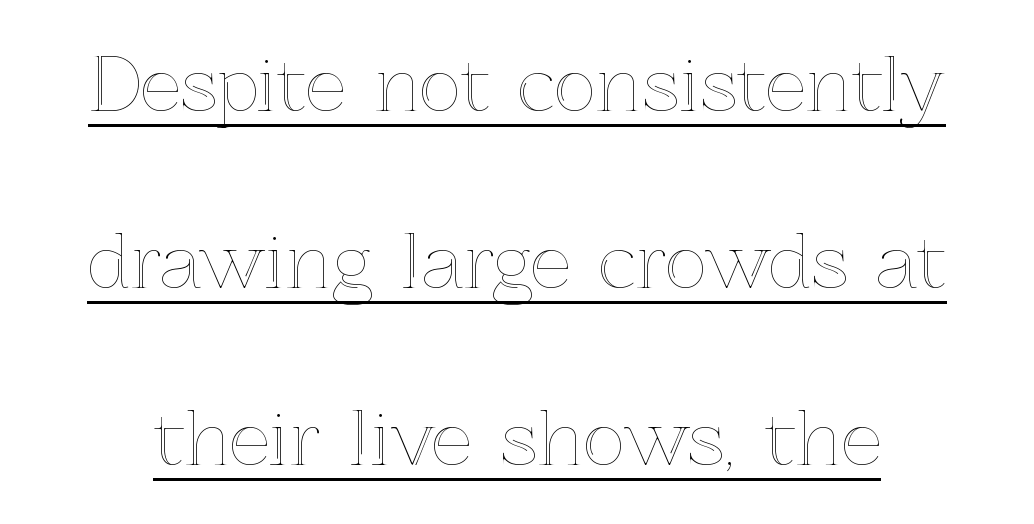
The passage shown is typed in a proportional face where columns would drift. The specimen includes a rule beneath the text block's lines. One glance says open: line gaps are wider than usual. Every character sits straight up, as roman type does. This rendering leaves character spacing at its baseline value.
